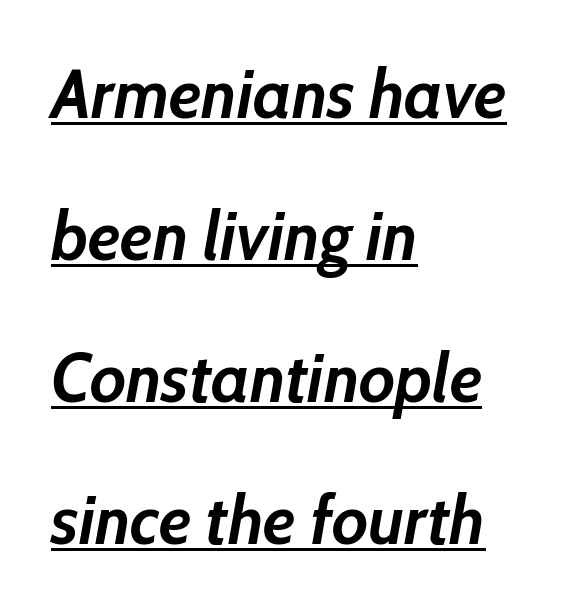
Q: Is the text bold? A: Yes.
Q: Is the text italic (slanted)? A: Yes, it leans right by about 10 degrees.
Q: Is the text underlined? A: Yes.
Q: How is the paragraph aligned? A: Left-aligned.
Q: Is the spacing between letters normal or unusually wide? A: Normal.
Q: Is the spacing between lines tight, normal or loose? A: Loose.
Q: Width (condensed, normal, or wide)? A: Normal.
Q: Stroke contrast? A: Low.
Q: x-height? A: Medium.
Q: Monospaced? A: No.
